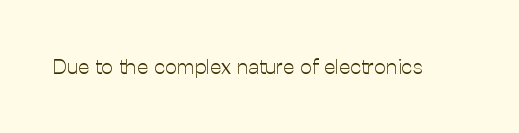
{"italic": "no", "bold": "no", "underline": "no", "letter_spacing": "normal", "letter_spacing_em": 0.0, "glyph_px": 21}
